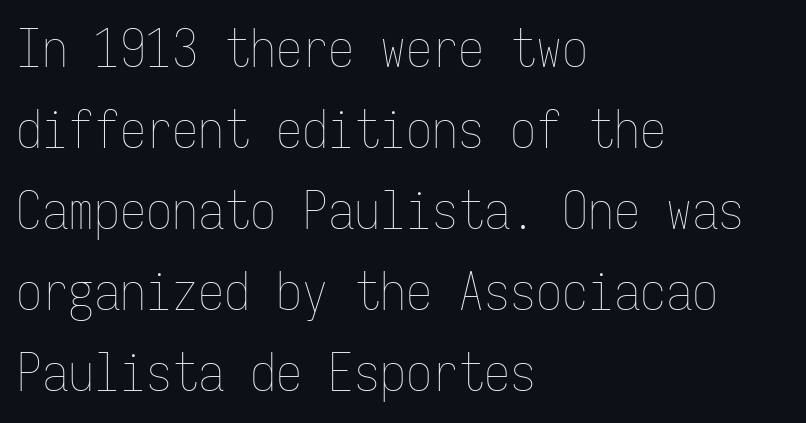
A roman cut, with each character standing at attention. The letters sit at their default tracking, neither squeezed nor spread. This sample has the even, mechanical cadence of fixed-width lettering. Leading: standard.
